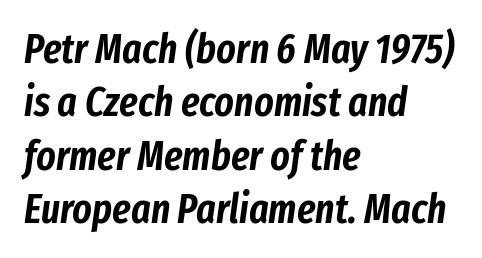
Q: Is the text italic (slanted)? A: Yes, it leans right by about 8 degrees.
Q: Is the text underlined? A: No.
Q: How is the paragraph aligned? A: Left-aligned.
Q: Is the spacing between letters normal or unusually wide? A: Normal.
Q: Is the spacing between lines tight, normal or loose? A: Normal.
Q: Width (condensed, normal, or wide)? A: Condensed.
Q: Stroke contrast? A: Low.
Q: x-height? A: Medium.
Q: Monospaced? A: No.
